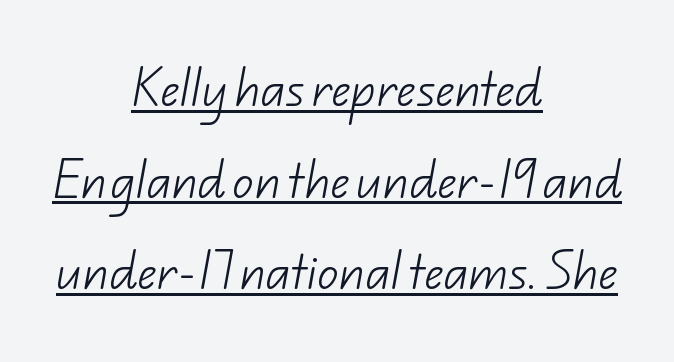
{"serif": "no", "bold": "no", "weight": "light", "width": "normal", "stroke_contrast": "low", "x_height": "small", "monospaced": "no", "underline": "yes", "align": "center", "line_spacing": "loose", "line_spacing_ratio": 2.18, "letter_spacing": "normal", "letter_spacing_em": 0.0, "glyph_px": 42}
